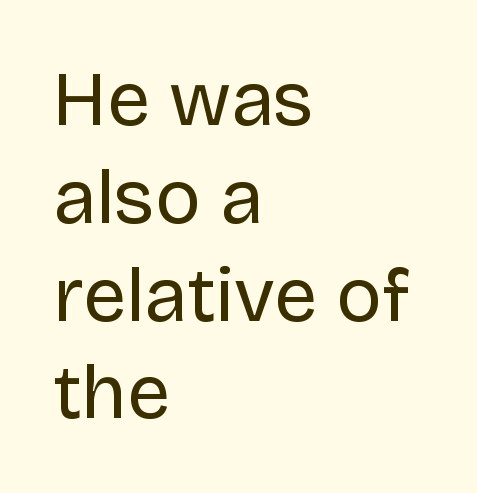
The image shows 77 px regular-weight sans-serif type, upright; set left-aligned, normal line spacing (1.27x), normal letter spacing, not underlined; low stroke contrast and a large x-height.
